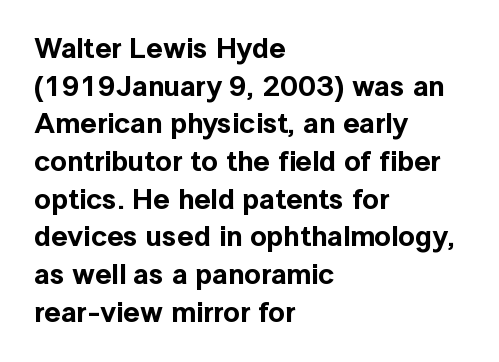
Q: Is the text italic (slanted)? A: No, it is upright.
Q: Is the typeface a serif or a sans-serif typeface? A: Sans-serif.
Q: Is the text underlined? A: No.
Q: How is the paragraph aligned? A: Left-aligned.
Q: Is the spacing between letters normal or unusually wide? A: Normal.
Q: Is the spacing between lines tight, normal or loose? A: Normal.
Q: Width (condensed, normal, or wide)? A: Normal.
Q: x-height? A: Medium.
Q: Monospaced? A: No.
